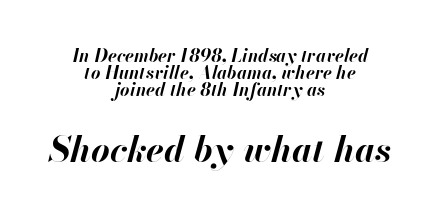
{"italic": "yes", "lean": "right", "slant_degrees": 13, "bold": "yes", "weight": "bold", "width": "normal", "stroke_contrast": "high", "x_height": "small", "monospaced": "no", "underline": "no", "align": "center", "line_spacing": "tight", "line_spacing_ratio": 0.95, "letter_spacing": "normal", "letter_spacing_em": 0.0, "larger_block": "second", "size_ratio": 2.0, "glyph_px": 36}
